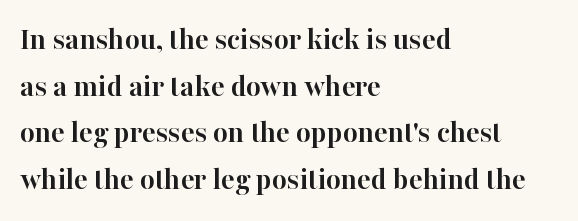
The image shows 32 px semibold serif type, upright; set left-aligned, normal line spacing (1.46x), normal letter spacing, not underlined; high stroke contrast and a medium x-height.
